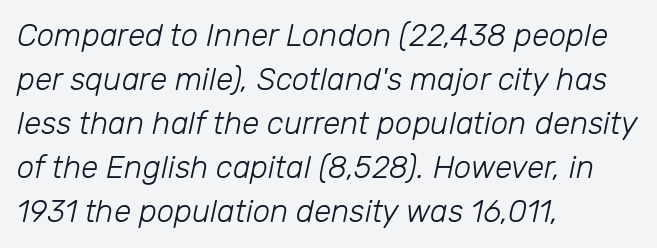
The image shows 31 px light type, italic (leaning right); set left-aligned, normal line spacing (1.42x), normal letter spacing, not underlined; low stroke contrast and a medium x-height.
